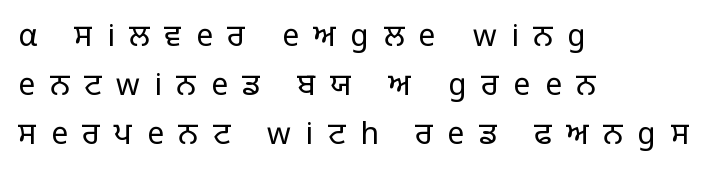
Q: Is the text bold? A: No.
Q: Is the text italic (slanted)? A: No, it is upright.
Q: Is the typeface a serif or a sans-serif typeface? A: Sans-serif.
Q: Is the text underlined? A: No.
Q: How is the paragraph aligned? A: Left-aligned.
Q: Is the spacing between letters normal or unusually wide? A: Unusually wide.
Q: Is the spacing between lines tight, normal or loose? A: Normal.
Q: Width (condensed, normal, or wide)? A: Normal.
Q: Stroke contrast? A: Low.
Q: x-height? A: Large.
Q: Monospaced? A: No.
